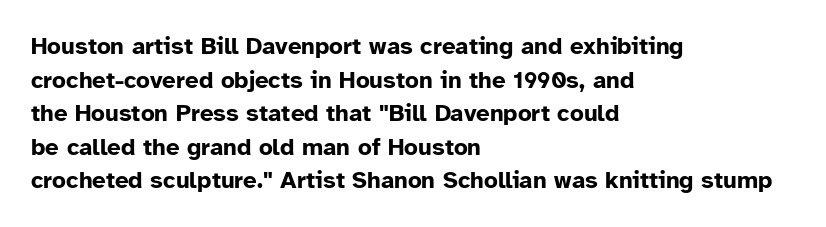
{"italic": "no", "bold": "yes", "underline": "no", "align": "left", "line_spacing": "normal", "line_spacing_ratio": 1.4, "letter_spacing": "normal", "letter_spacing_em": 0.0, "glyph_px": 24}
